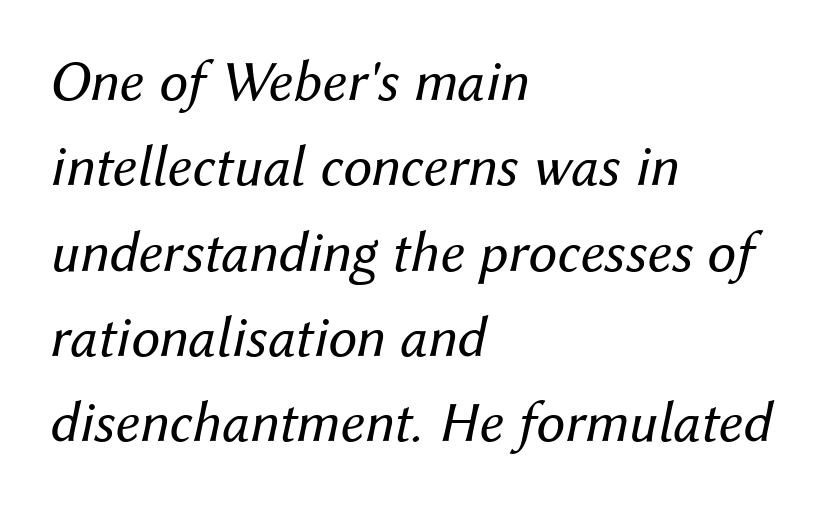
Q: Is the text bold? A: No.
Q: Is the text italic (slanted)? A: Yes, it leans right by about 12 degrees.
Q: Is the text underlined? A: No.
Q: How is the paragraph aligned? A: Left-aligned.
Q: Is the spacing between letters normal or unusually wide? A: Normal.
Q: Is the spacing between lines tight, normal or loose? A: Normal.
Q: Width (condensed, normal, or wide)? A: Normal.
Q: Stroke contrast? A: Medium.
Q: x-height? A: Medium.
Q: Monospaced? A: No.
